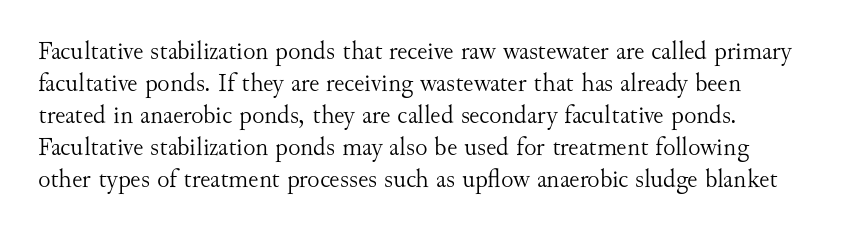
Think standard paragraph weight, or any step lighter than that. Only glyphs here, with clear space below each row. Is there any slant? The stems are plumb. Characters follow at the spacing the type designer built in.
